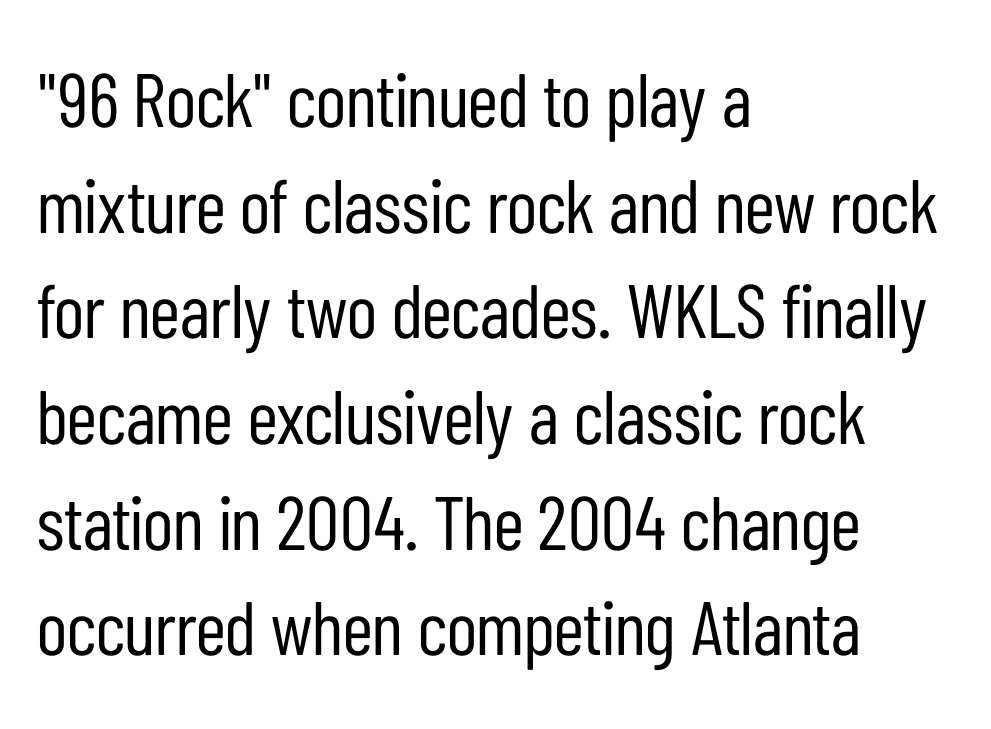
The rendering shows plain stroke endings on the letterforms — a sans-serif design. Is this a heavy cut? Hardly; it is regular or lighter. This is roman type, the default non-slanted kind. The text block is weighted toward the left margin, trailing off unevenly rightward.
